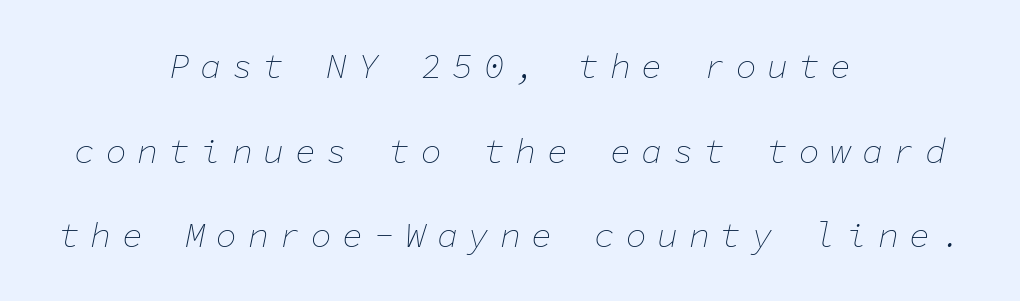
Q: Is the text bold? A: No.
Q: Is the text italic (slanted)? A: Yes, it leans right by about 11 degrees.
Q: Is the text underlined? A: No.
Q: How is the paragraph aligned? A: Centered.
Q: Is the spacing between letters normal or unusually wide? A: Unusually wide.
Q: Is the spacing between lines tight, normal or loose? A: Loose.
Q: Width (condensed, normal, or wide)? A: Normal.
Q: Stroke contrast? A: Low.
Q: x-height? A: Medium.
Q: Monospaced? A: Yes.
